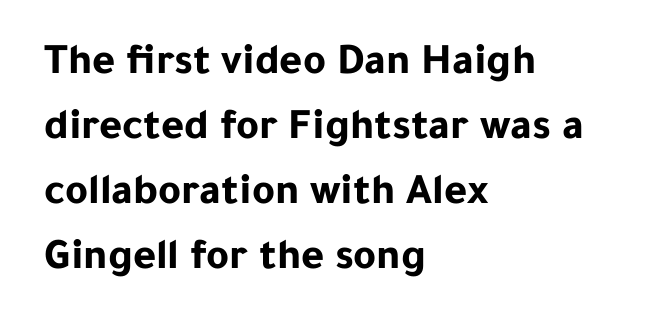
The image shows 44 px bold sans-serif type, upright; set left-aligned, normal line spacing (1.48x), normal letter spacing, not underlined; low stroke contrast and a medium x-height.
